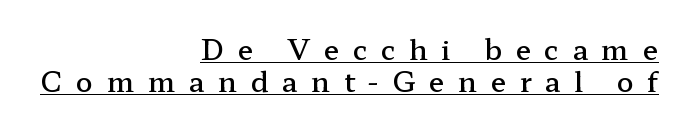
The image shows 28 px semibold, wide serif type, upright; set right-aligned, tight line spacing (1.15x), unusually wide letter spacing (+0.48 em), underlined; low stroke contrast and a medium x-height.
